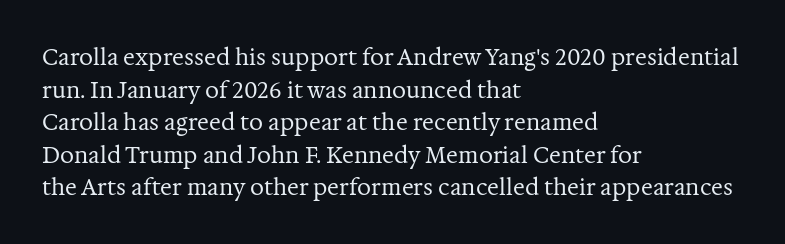
Q: Is the text bold? A: No.
Q: Is the text italic (slanted)? A: No, it is upright.
Q: Is the text underlined? A: No.
Q: How is the paragraph aligned? A: Left-aligned.
Q: Is the spacing between letters normal or unusually wide? A: Normal.
Q: Is the spacing between lines tight, normal or loose? A: Normal.
